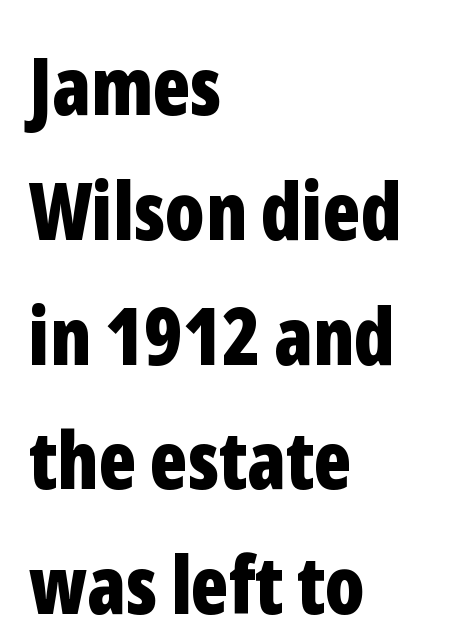
{"serif": "no", "italic": "no", "bold": "yes", "weight": "bold", "width": "condensed", "stroke_contrast": "low", "x_height": "medium", "monospaced": "no", "underline": "no", "align": "left", "line_spacing": "normal", "line_spacing_ratio": 1.56, "letter_spacing": "normal", "letter_spacing_em": 0.0, "glyph_px": 80}
